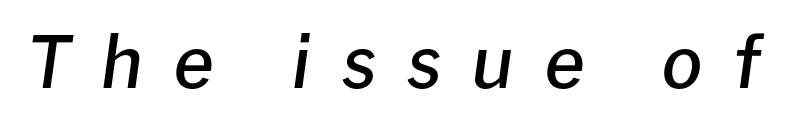
The image shows 72 px semibold type, italic (leaning right); set unusually wide letter spacing (+0.43 em), not underlined; low stroke contrast and a medium x-height.
